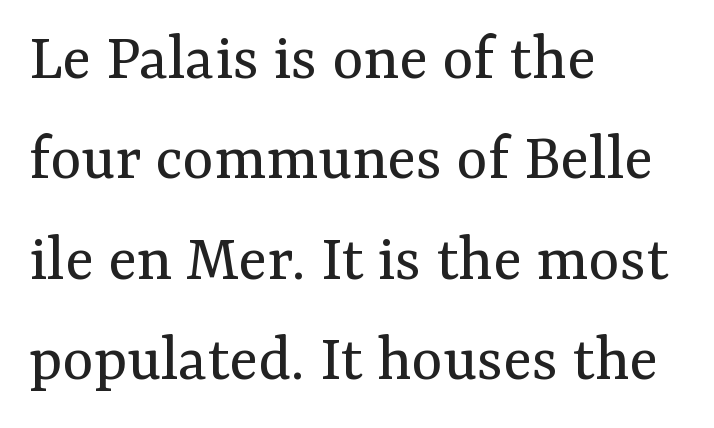
The image shows 67 px regular-weight serif type, upright; set left-aligned, normal line spacing (1.5x), normal letter spacing, not underlined; medium stroke contrast and a medium x-height.
